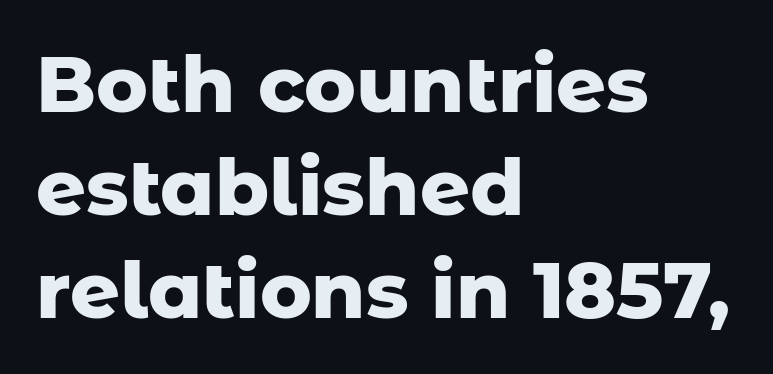
{"serif": "no", "italic": "no", "bold": "yes", "weight": "heavy", "width": "normal", "stroke_contrast": "low", "x_height": "medium", "monospaced": "no", "underline": "no", "align": "left", "line_spacing": "normal", "line_spacing_ratio": 1.32, "letter_spacing": "normal", "letter_spacing_em": 0.0, "glyph_px": 78}
